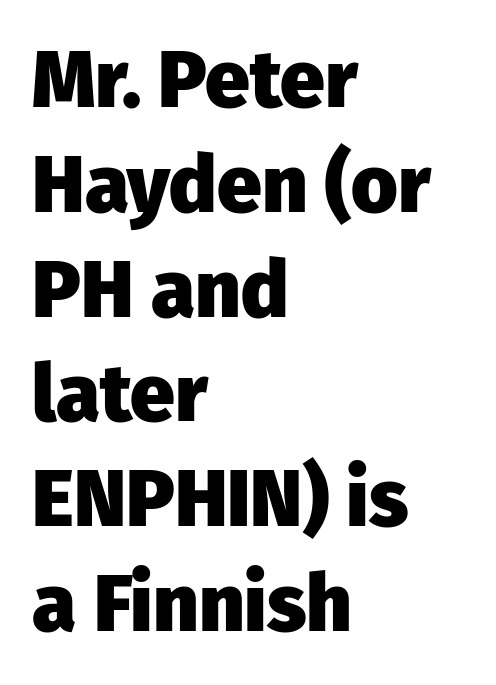
Look at the tracking — it's just the regular setting, nothing added. The text was rendered using a sans face with plain stroke endings. Is this a fixed-width face? No — the glyphs have proportional, varying widths. Weight: bold.
